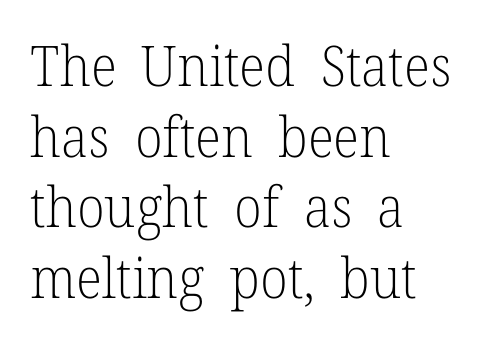
{"serif": "yes", "italic": "no", "bold": "no", "weight": "light", "width": "normal", "stroke_contrast": "low", "x_height": "medium", "monospaced": "no", "underline": "no", "align": "left", "line_spacing": "normal", "line_spacing_ratio": 1.26, "letter_spacing": "normal", "letter_spacing_em": 0.0, "glyph_px": 56}
